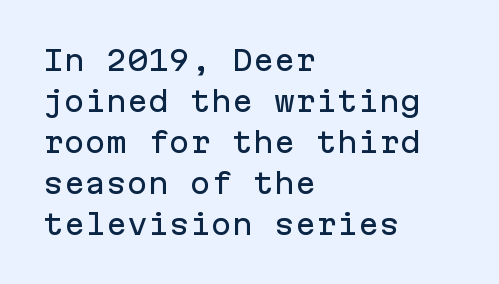
The passage shown stacks its lines at a standard gap. This sample uses an upright cut, with every glyph sitting square on the baseline. Each line starts at the same left margin while the right side varies. The baseline area is clear. You could count columns in this text — the font is strictly monospaced.
